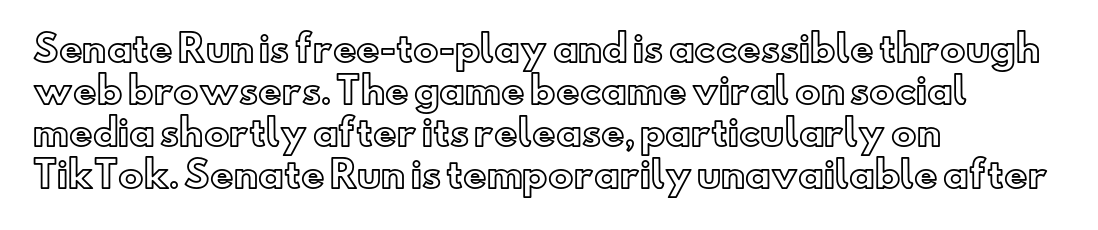
Q: Is the text italic (slanted)? A: No, it is upright.
Q: Is the text underlined? A: No.
Q: How is the paragraph aligned? A: Left-aligned.
Q: Is the spacing between letters normal or unusually wide? A: Normal.
Q: Width (condensed, normal, or wide)? A: Normal.
Q: x-height? A: Small.
Q: Monospaced? A: No.
